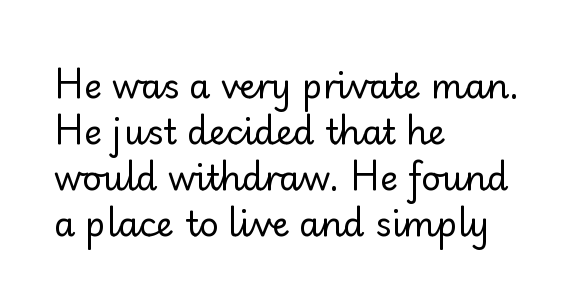
Q: Is the text bold? A: No.
Q: Is the text italic (slanted)? A: No, it is upright.
Q: Is the typeface a serif or a sans-serif typeface? A: Sans-serif.
Q: Is the text underlined? A: No.
Q: How is the paragraph aligned? A: Left-aligned.
Q: Is the spacing between letters normal or unusually wide? A: Normal.
Q: Is the spacing between lines tight, normal or loose? A: Normal.
Q: Width (condensed, normal, or wide)? A: Normal.
Q: Stroke contrast? A: Low.
Q: x-height? A: Small.
Q: Monospaced? A: No.
